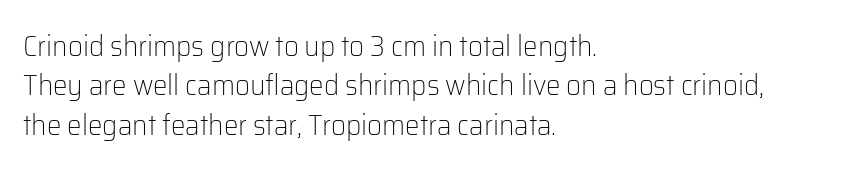
The image shows 29 px light sans-serif type, upright; set left-aligned, normal line spacing (1.36x), normal letter spacing, not underlined; low stroke contrast and a medium x-height.
